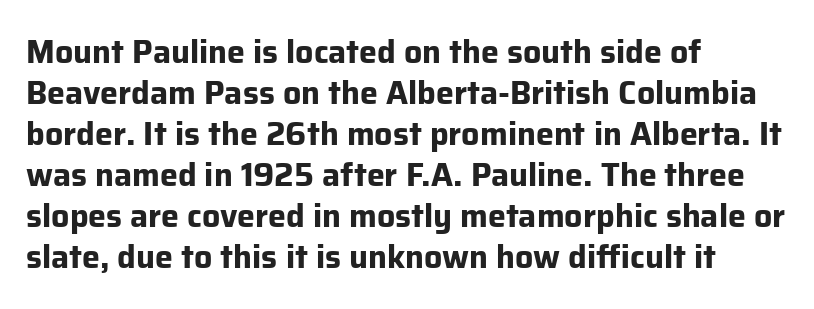
Q: Is the text bold? A: Yes.
Q: Is the text italic (slanted)? A: No, it is upright.
Q: Is the typeface a serif or a sans-serif typeface? A: Sans-serif.
Q: Is the text underlined? A: No.
Q: How is the paragraph aligned? A: Left-aligned.
Q: Is the spacing between letters normal or unusually wide? A: Normal.
Q: Is the spacing between lines tight, normal or loose? A: Normal.
Q: Width (condensed, normal, or wide)? A: Normal.
Q: Stroke contrast? A: Low.
Q: x-height? A: Medium.
Q: Monospaced? A: No.
